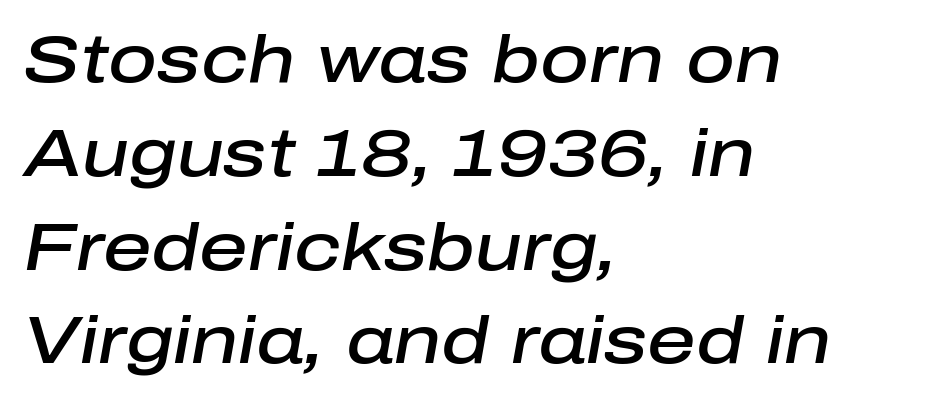
{"italic": "yes", "lean": "right", "slant_degrees": 10, "bold": "semi", "weight": "semibold", "width": "normal", "stroke_contrast": "low", "x_height": "medium", "monospaced": "no", "underline": "no", "align": "left", "line_spacing": "normal", "line_spacing_ratio": 1.4, "letter_spacing": "normal", "letter_spacing_em": 0.0, "glyph_px": 67}
